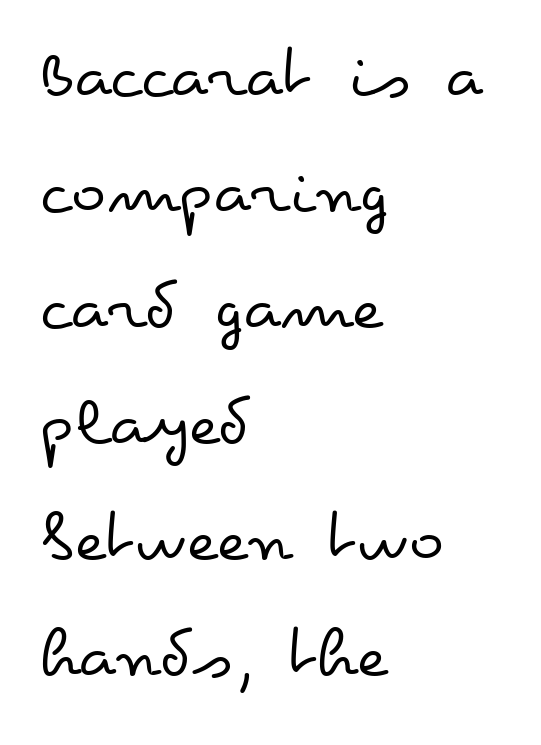
Q: Is the text bold? A: No.
Q: Is the text italic (slanted)? A: No, it is upright.
Q: Is the text underlined? A: No.
Q: How is the paragraph aligned? A: Left-aligned.
Q: Is the spacing between letters normal or unusually wide? A: Normal.
Q: Is the spacing between lines tight, normal or loose? A: Normal.
Q: Width (condensed, normal, or wide)? A: Wide.
Q: Stroke contrast? A: Low.
Q: x-height? A: Small.
Q: Monospaced? A: No.
